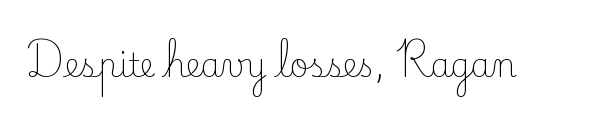
Q: Is the text bold? A: No.
Q: Is the text italic (slanted)? A: No, it is upright.
Q: Is the typeface a serif or a sans-serif typeface? A: Serif.
Q: Is the text underlined? A: No.
Q: Is the spacing between letters normal or unusually wide? A: Normal.
Q: Width (condensed, normal, or wide)? A: Normal.
Q: Stroke contrast? A: Low.
Q: x-height? A: Small.
Q: Monospaced? A: No.
